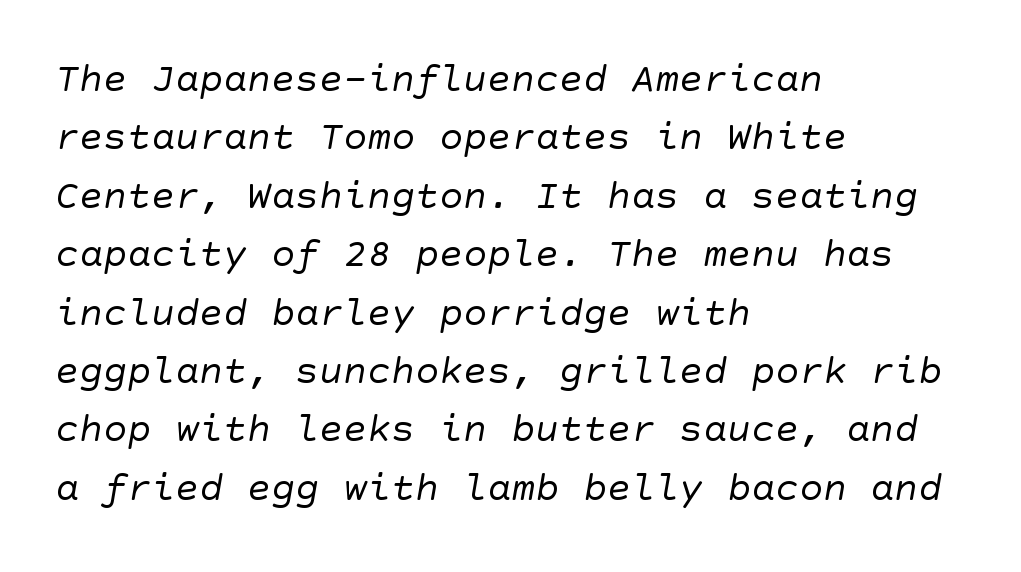
The image shows 40 px regular-weight sans-serif type; set left-aligned, normal line spacing (1.46x), normal letter spacing, not underlined; low stroke contrast and a large x-height.
